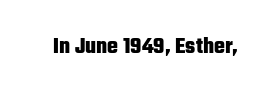
The image shows 23 px bold type, upright; set normal letter spacing, not underlined.
